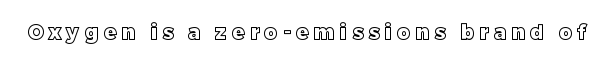
The image shows 20 px text type, upright; set unusually wide letter spacing (+0.27 em), not underlined.
